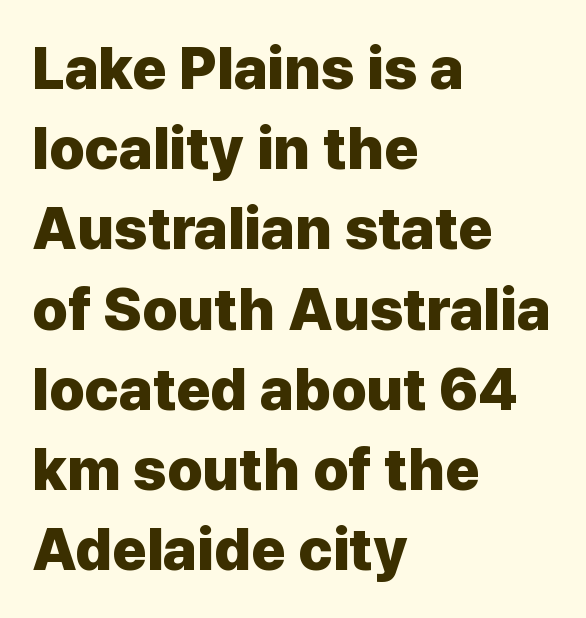
{"serif": "no", "italic": "no", "bold": "yes", "weight": "heavy", "width": "normal", "stroke_contrast": "low", "x_height": "medium", "monospaced": "no", "underline": "no", "align": "left", "line_spacing": "normal", "line_spacing_ratio": 1.36, "letter_spacing": "normal", "letter_spacing_em": 0.0, "glyph_px": 59}
